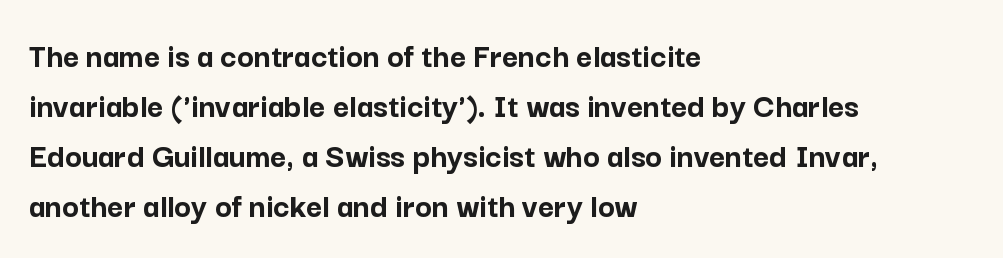
The image shows 35 px semibold sans-serif type, upright; set left-aligned, normal line spacing (1.43x), normal letter spacing, not underlined; low stroke contrast and a medium x-height.
